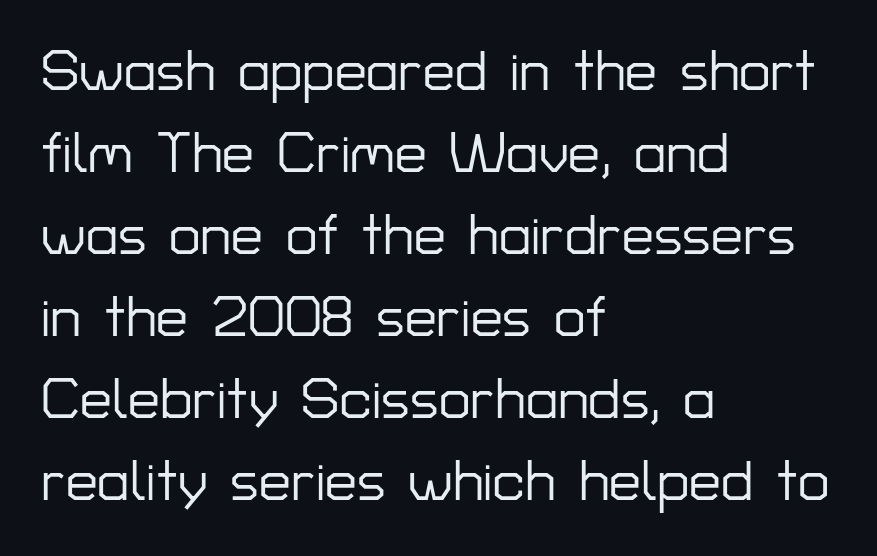
The image shows 57 px sans-serif type, upright; set left-aligned, normal line spacing (1.44x), normal letter spacing, not underlined; low stroke contrast and a medium x-height.
